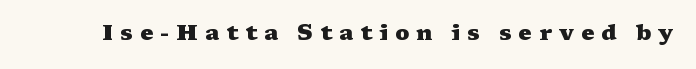
Q: Is the text bold? A: Yes.
Q: Is the text italic (slanted)? A: No, it is upright.
Q: Is the text underlined? A: No.
Q: Is the spacing between letters normal or unusually wide? A: Unusually wide.
